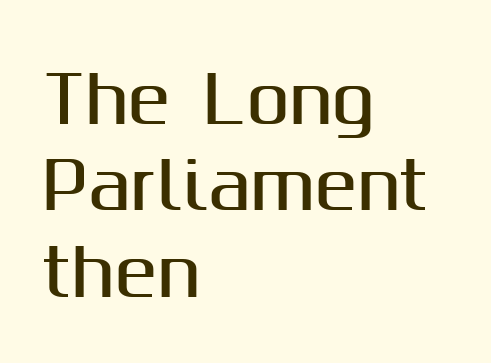
The lines in this sample share a left origin and differ only in where they stop. The passage shown has conventional tracking throughout. Serif or sans? Sans — the stroke terminals are bare. Spacing verdict: proportional, widths tailored to each character.
